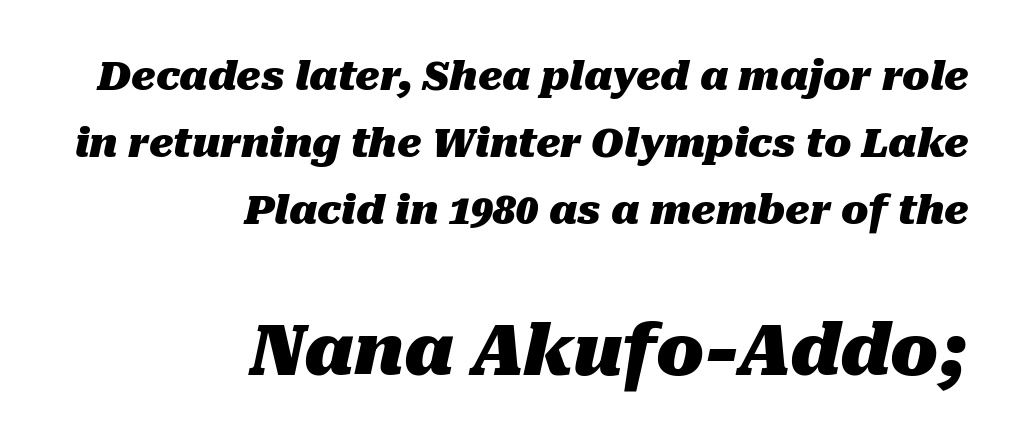
The image shows 70 px heavy type, italic (leaning right); set right-aligned, normal line spacing (1.68x), normal letter spacing, not underlined; the second (bottom) block is 1.75x larger; medium stroke contrast and a medium x-height.
